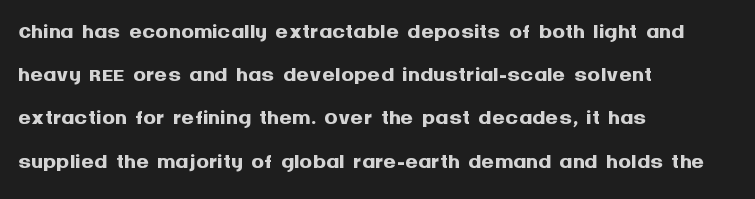
Q: Is the text bold? A: Yes.
Q: Is the text italic (slanted)? A: No, it is upright.
Q: Is the typeface a serif or a sans-serif typeface? A: Sans-serif.
Q: Is the text underlined? A: No.
Q: How is the paragraph aligned? A: Left-aligned.
Q: Is the spacing between letters normal or unusually wide? A: Normal.
Q: Is the spacing between lines tight, normal or loose? A: Normal.
Q: Width (condensed, normal, or wide)? A: Normal.
Q: Stroke contrast? A: Medium.
Q: x-height? A: Large.
Q: Monospaced? A: No.
